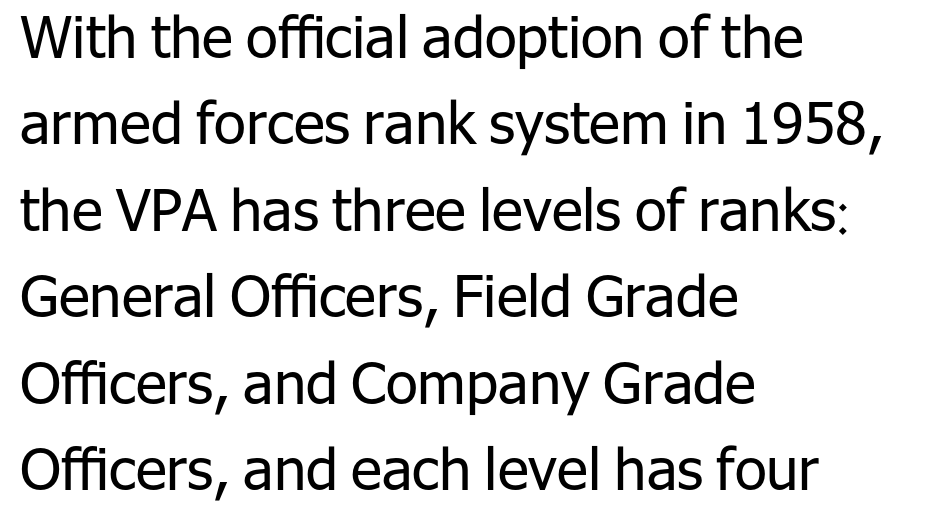
{"serif": "no", "italic": "no", "bold": "no", "weight": "regular", "width": "normal", "stroke_contrast": "low", "x_height": "medium", "monospaced": "no", "underline": "no", "align": "left", "line_spacing": "normal", "line_spacing_ratio": 1.49, "letter_spacing": "normal", "letter_spacing_em": 0.0, "glyph_px": 58}
